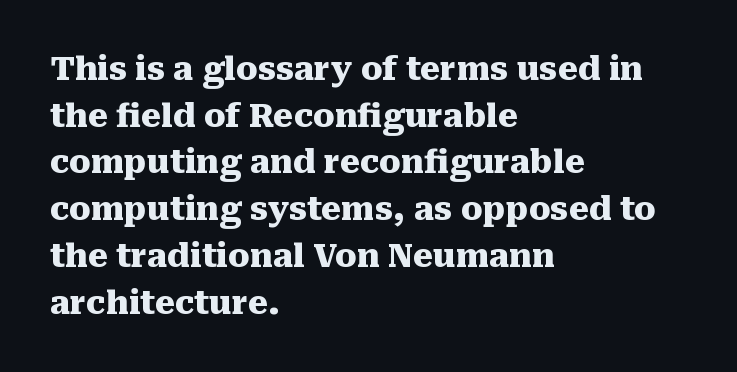
The image shows 32 px heavy serif type, upright; set left-aligned, normal line spacing (1.46x), normal letter spacing, not underlined; medium stroke contrast and a medium x-height.
